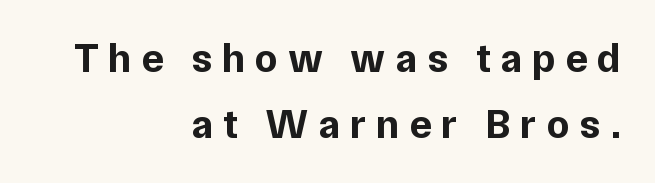
Q: Is the text bold? A: Yes.
Q: Is the text italic (slanted)? A: No, it is upright.
Q: Is the typeface a serif or a sans-serif typeface? A: Sans-serif.
Q: Is the text underlined? A: No.
Q: How is the paragraph aligned? A: Right-aligned.
Q: Is the spacing between letters normal or unusually wide? A: Unusually wide.
Q: Is the spacing between lines tight, normal or loose? A: Normal.
Q: Width (condensed, normal, or wide)? A: Normal.
Q: Stroke contrast? A: Low.
Q: x-height? A: Medium.
Q: Monospaced? A: No.
